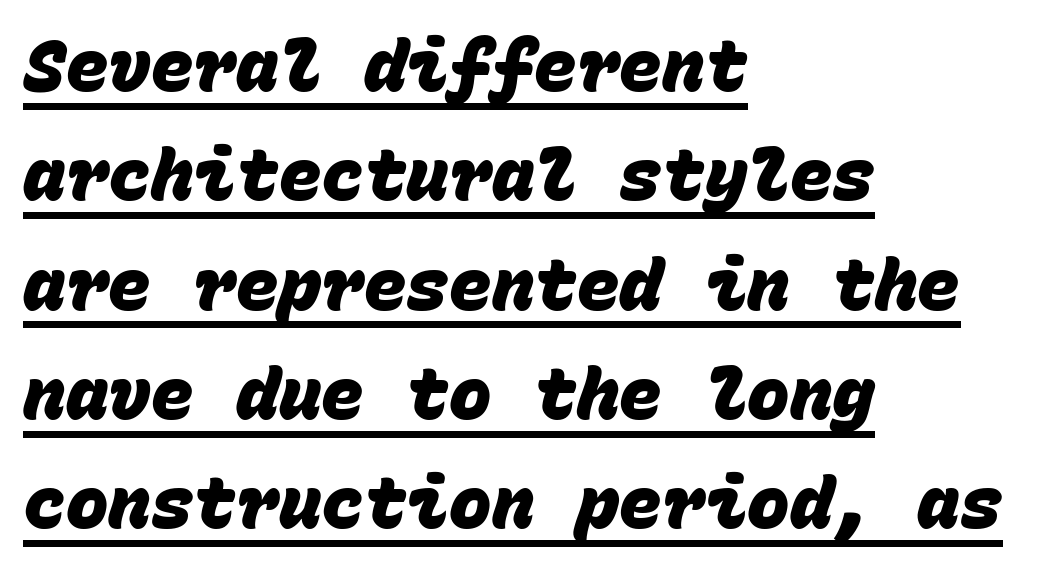
The image shows 71 px heavy sans-serif type, monospaced; set left-aligned, normal line spacing (1.54x), normal letter spacing, underlined; low stroke contrast and a large x-height.
